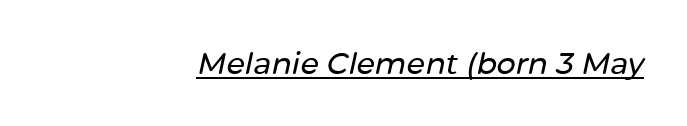
A continuous stroke trails under the words, as in a hyperlink. The letters advance in unequal steps, a hallmark of proportional type. The typography opts for an oblique posture over an upright one. If you drew a ruler down the right edge, every line would touch it. Honestly, the letter spacing is just normal — you wouldn't notice it.
